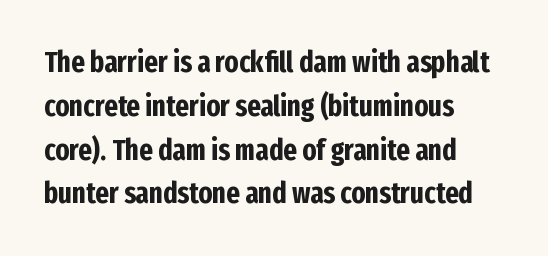
If you drew a ruler down the left edge, every line would touch it. This sample has the flowing, uneven cadence of proportional lettering. Vertically, the passage feels balanced, rows spaced as you'd expect. A roman cut, with each character standing at attention. The glyphs are unaccompanied by any horizontal stroke below them.
